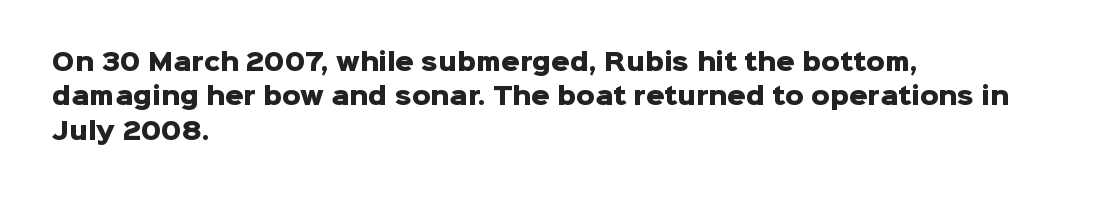
The space directly below the letters is spotless. Interline gaps are of average width in this sample. Ascenders rise straight up at ninety degrees. The rendering anchors every line to the left-hand side. The horizontal fit of the characters is conventional and even. The sample has been set heavy, in full bold.
